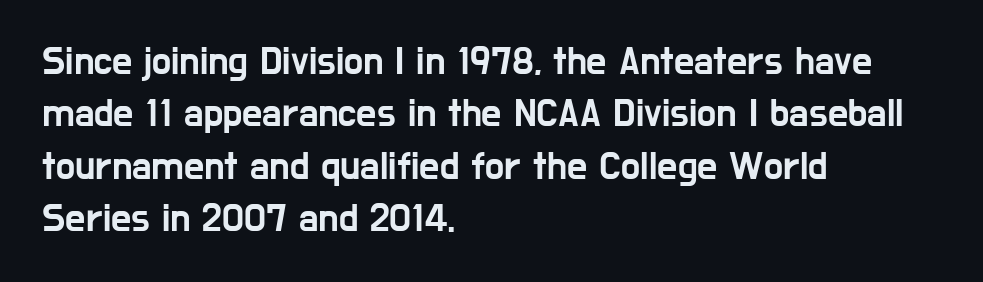
Q: Is the text italic (slanted)? A: No, it is upright.
Q: Is the typeface a serif or a sans-serif typeface? A: Sans-serif.
Q: Is the text underlined? A: No.
Q: How is the paragraph aligned? A: Left-aligned.
Q: Is the spacing between letters normal or unusually wide? A: Normal.
Q: Is the spacing between lines tight, normal or loose? A: Normal.
Q: Width (condensed, normal, or wide)? A: Condensed.
Q: Stroke contrast? A: Low.
Q: x-height? A: Medium.
Q: Monospaced? A: No.
